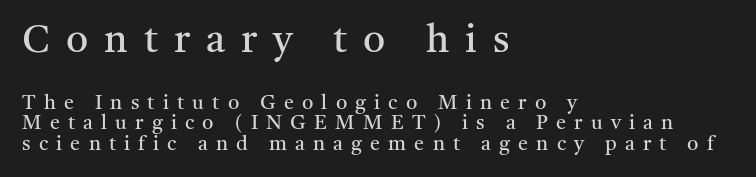
Q: Is the text bold? A: No.
Q: Is the text italic (slanted)? A: No, it is upright.
Q: Is the typeface a serif or a sans-serif typeface? A: Serif.
Q: Is the text underlined? A: No.
Q: How is the paragraph aligned? A: Left-aligned.
Q: Is the spacing between letters normal or unusually wide? A: Unusually wide.
Q: Is the spacing between lines tight, normal or loose? A: Tight.
Q: Which block of text is set in a larger size, the first (top) or the second (bottom)? A: The first (top) one.
Q: Width (condensed, normal, or wide)? A: Normal.
Q: Stroke contrast? A: Medium.
Q: x-height? A: Medium.
Q: Monospaced? A: No.
